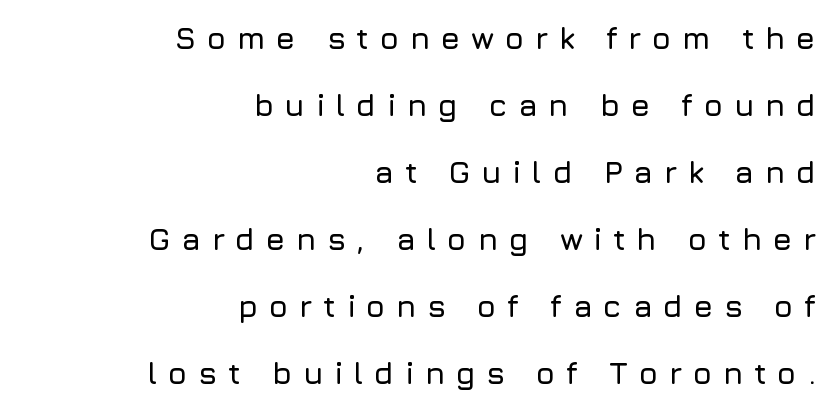
No feet cap the strokes, marking this as sans-serif type. The leading is generous, giving the passage an open texture. Line ends are locked; line starts wander. There is plenty of visible air inserted between adjacent glyphs.
